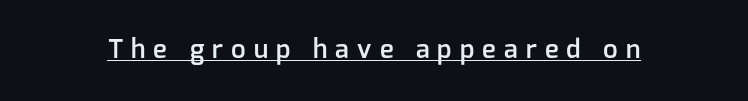
The image shows 26 px text type, upright; set unusually wide letter spacing (+0.31 em), underlined.
